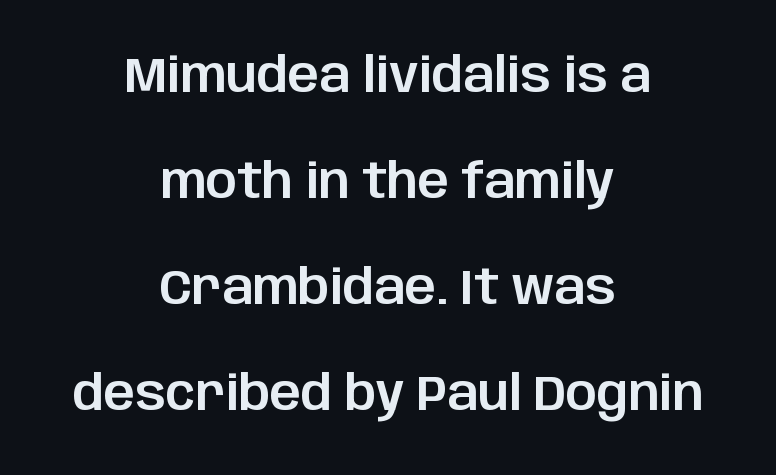
Descender tails drop into unmarked territory. Posture: straight, roman, zero tilt. Horizontally, the lines are justified to the midpoint only. The letterforms sit shoulder to shoulder at normal distance. Spacing verdict: proportional, widths tailored to each character. The designer dialed line spacing up above the default.
